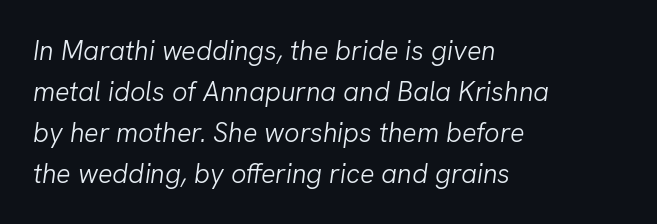
Spacing between characters is what you'd get straight out of the box. Every row of glyphs begins at an identical x-position on the left. Quick note: italic. The foot of each line stays bare and open.
